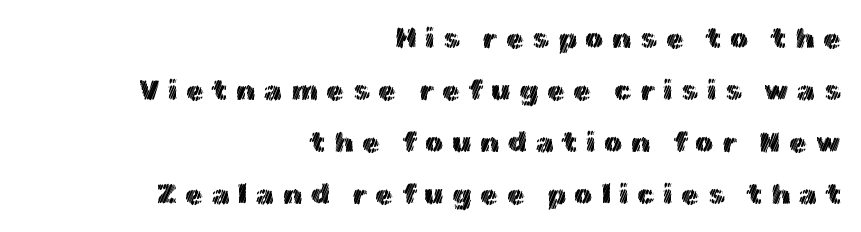
The image shows 29 px text type, upright; set right-aligned, line spacing 1.79x, unusually wide letter spacing (+0.29 em), not underlined; a medium x-height.
